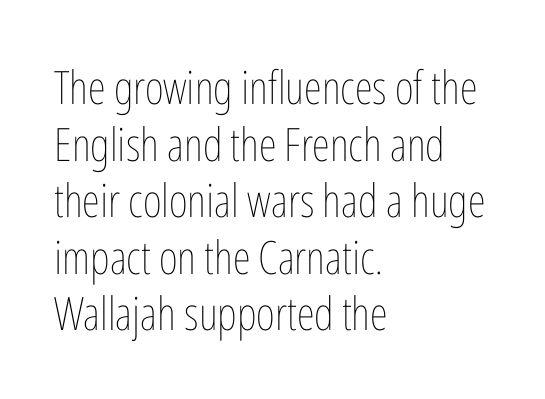
{"italic": "no", "bold": "no", "weight": "thin", "width": "condensed", "stroke_contrast": "low", "x_height": "medium", "monospaced": "no", "underline": "no", "align": "left", "line_spacing_ratio": 1.23, "letter_spacing": "normal", "letter_spacing_em": 0.0, "glyph_px": 46}
